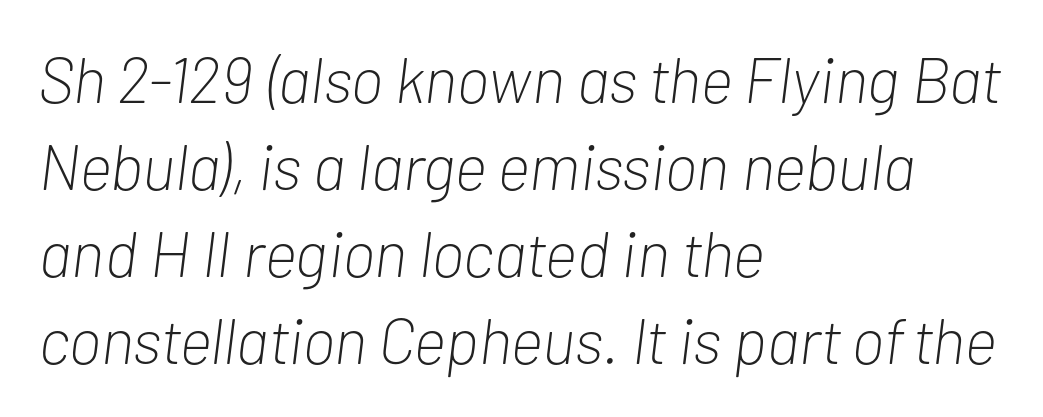
Q: Is the text bold? A: No.
Q: Is the text italic (slanted)? A: Yes, it leans right by about 7 degrees.
Q: Is the text underlined? A: No.
Q: How is the paragraph aligned? A: Left-aligned.
Q: Is the spacing between letters normal or unusually wide? A: Normal.
Q: Is the spacing between lines tight, normal or loose? A: Normal.
Q: Width (condensed, normal, or wide)? A: Condensed.
Q: Stroke contrast? A: Low.
Q: x-height? A: Medium.
Q: Monospaced? A: No.
